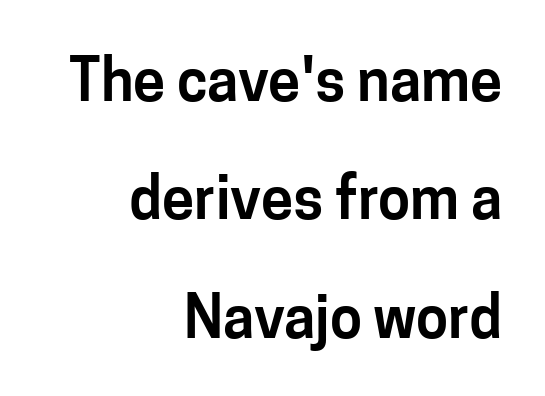
Q: Is the text italic (slanted)? A: No, it is upright.
Q: Is the typeface a serif or a sans-serif typeface? A: Sans-serif.
Q: Is the text underlined? A: No.
Q: How is the paragraph aligned? A: Right-aligned.
Q: Is the spacing between letters normal or unusually wide? A: Normal.
Q: Is the spacing between lines tight, normal or loose? A: Loose.
Q: Width (condensed, normal, or wide)? A: Normal.
Q: Stroke contrast? A: Low.
Q: x-height? A: Medium.
Q: Monospaced? A: No.
